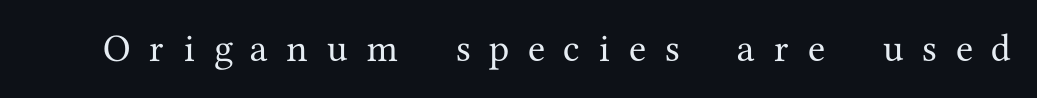
{"serif": "yes", "italic": "no", "width": "normal", "stroke_contrast": "medium", "x_height": "medium", "monospaced": "no", "underline": "no", "letter_spacing": "wide", "letter_spacing_em": 0.49, "glyph_px": 39}
